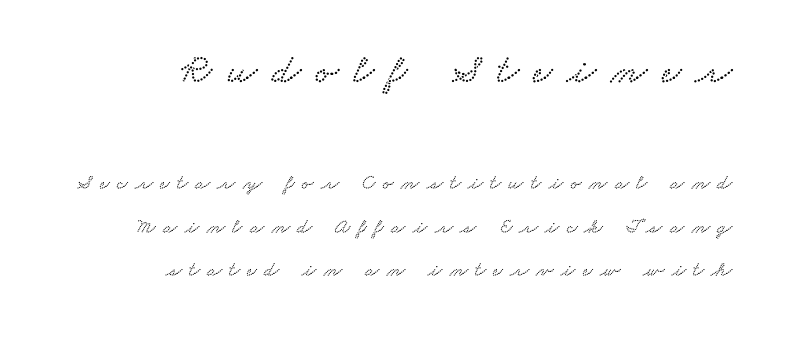
{"serif": "yes", "width": "wide", "stroke_contrast": "low", "x_height": "small", "monospaced": "no", "underline": "no", "align": "right", "line_spacing": "loose", "line_spacing_ratio": 2.08, "letter_spacing": "wide", "letter_spacing_em": 0.35, "larger_block": "first", "size_ratio": 2.0, "glyph_px": 42}
